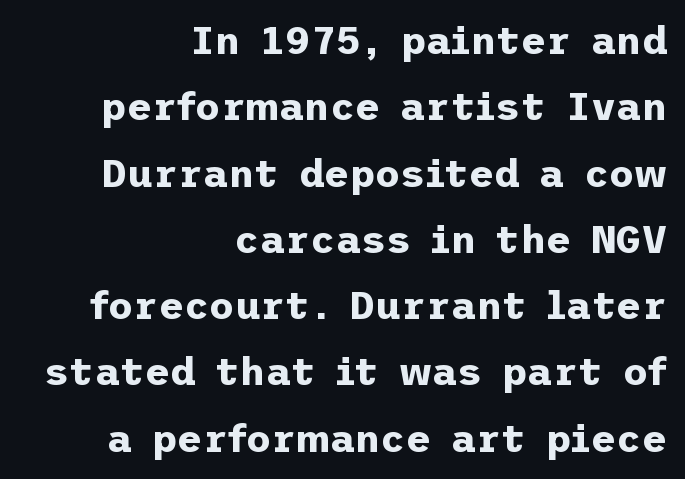
Lines of text with bare space underneath. Strong, thick strokes mark this as bold type. Style check: upright. A typesetter would call this zero additional tracking. The designer went with a sans here, leaving each stem footless.
